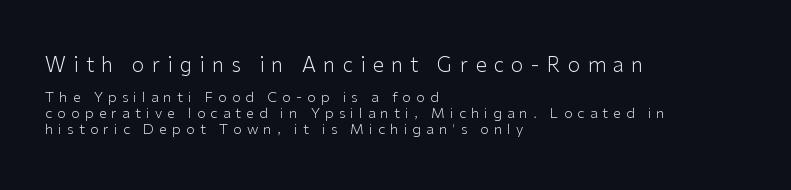
The image shows 20 px text type, upright; set left-aligned, tight line spacing (1.12x), unusually wide letter spacing (+0.37 em), not underlined; the first (top) block is 1.43x larger.
